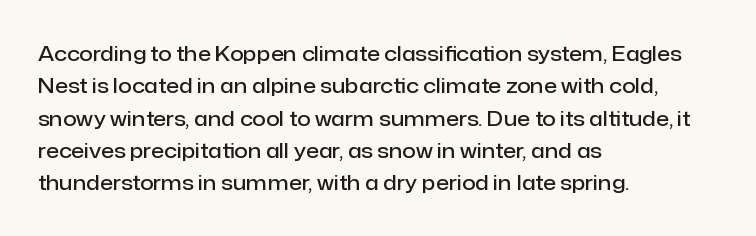
{"italic": "no", "bold": "semi", "underline": "no", "align": "left", "line_spacing": "normal", "line_spacing_ratio": 1.54, "letter_spacing": "normal", "letter_spacing_em": 0.0, "glyph_px": 21}
